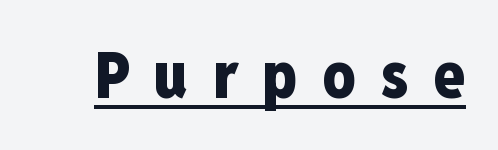
{"serif": "no", "italic": "no", "bold": "yes", "weight": "heavy", "width": "condensed", "stroke_contrast": "low", "x_height": "medium", "monospaced": "no", "underline": "yes", "letter_spacing": "wide", "letter_spacing_em": 0.39, "glyph_px": 64}
